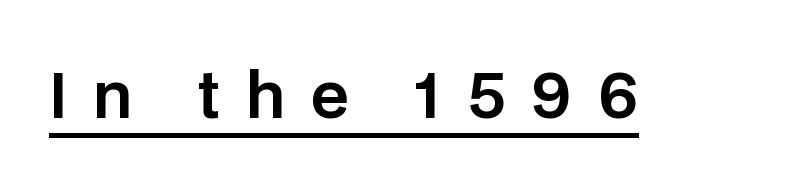
{"serif": "no", "italic": "no", "width": "normal", "stroke_contrast": "low", "x_height": "large", "monospaced": "no", "underline": "yes", "letter_spacing": "wide", "letter_spacing_em": 0.42, "glyph_px": 62}
